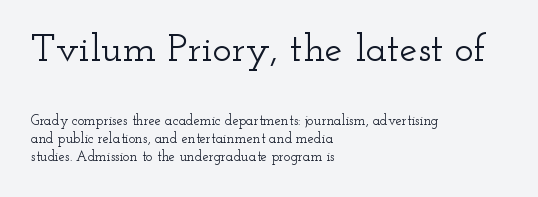
The image shows 40 px wide serif type, upright; set left-aligned, normal line spacing (1.28x), normal letter spacing, not underlined; the first (top) block is 2.86x larger; low stroke contrast and a small x-height.
